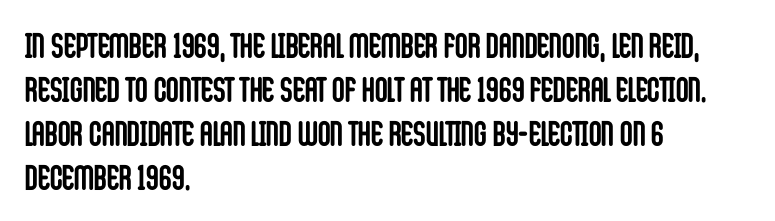
Italic? Not at all — the glyphs are vertical. The space beneath each line is pristine and unruled. Students, this is bold: see how much ink each stroke carries. Normally led — the rows are evenly, conventionally spaced. Think of a printed novel: that variable character pitch is what you see here.
